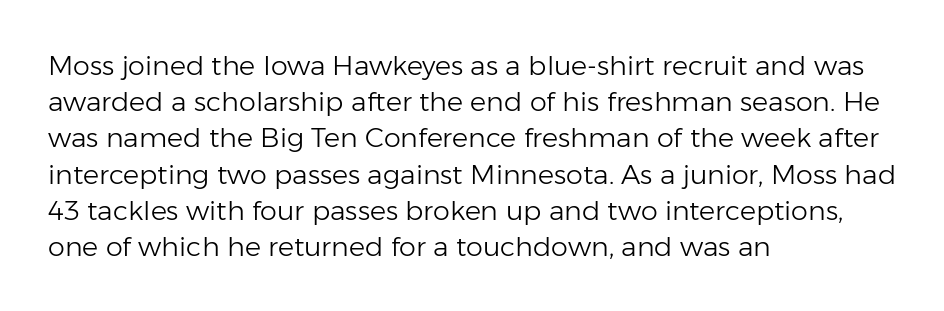
{"italic": "no", "bold": "no", "underline": "no", "align": "left", "line_spacing": "normal", "line_spacing_ratio": 1.34, "letter_spacing": "normal", "letter_spacing_em": 0.0, "glyph_px": 27}
